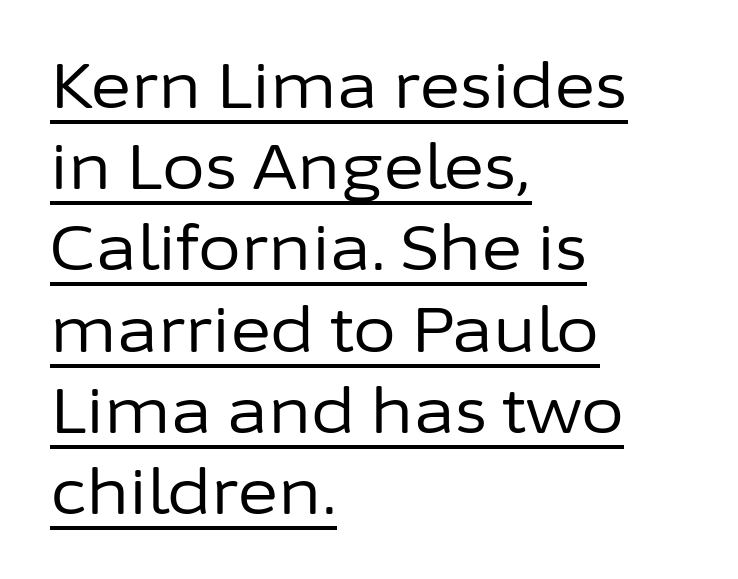
Q: Is the text bold? A: No.
Q: Is the text italic (slanted)? A: No, it is upright.
Q: Is the typeface a serif or a sans-serif typeface? A: Sans-serif.
Q: Is the text underlined? A: Yes.
Q: How is the paragraph aligned? A: Left-aligned.
Q: Is the spacing between letters normal or unusually wide? A: Normal.
Q: Is the spacing between lines tight, normal or loose? A: Normal.
Q: Width (condensed, normal, or wide)? A: Normal.
Q: Stroke contrast? A: Low.
Q: x-height? A: Medium.
Q: Monospaced? A: No.
